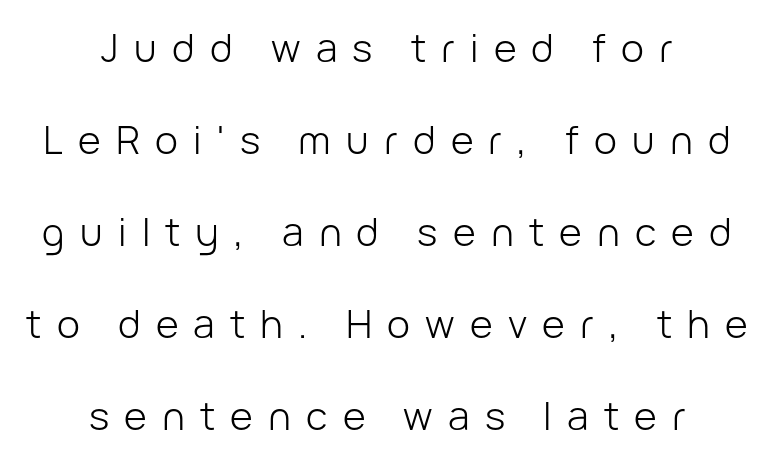
{"serif": "no", "italic": "no", "bold": "no", "weight": "light", "width": "normal", "stroke_contrast": "low", "x_height": "medium", "monospaced": "no", "underline": "no", "align": "center", "line_spacing": "loose", "line_spacing_ratio": 2.36, "letter_spacing": "wide", "letter_spacing_em": 0.39, "glyph_px": 39}
